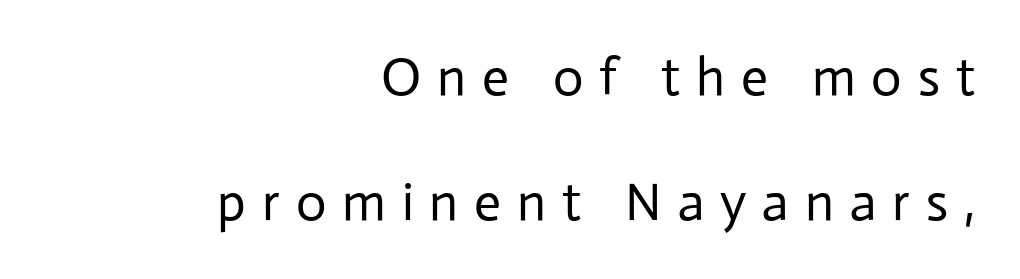
Q: Is the text bold? A: No.
Q: Is the text italic (slanted)? A: No, it is upright.
Q: Is the typeface a serif or a sans-serif typeface? A: Sans-serif.
Q: Is the text underlined? A: No.
Q: How is the paragraph aligned? A: Right-aligned.
Q: Is the spacing between letters normal or unusually wide? A: Unusually wide.
Q: Is the spacing between lines tight, normal or loose? A: Loose.
Q: Width (condensed, normal, or wide)? A: Normal.
Q: Stroke contrast? A: Low.
Q: x-height? A: Medium.
Q: Monospaced? A: No.
